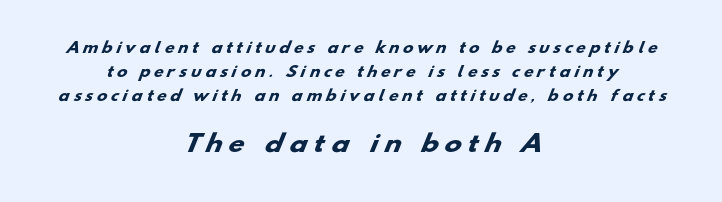
{"bold": "yes", "underline": "no", "align": "center", "line_spacing_ratio": 1.73, "letter_spacing": "wide", "letter_spacing_em": 0.31, "larger_block": "second", "size_ratio": 1.64, "glyph_px": 23}
